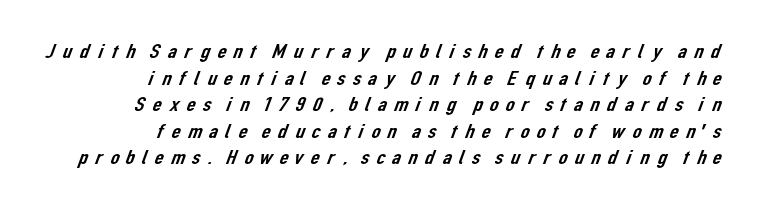
Does the leading feel generous? No, just average. Casual observation: everything's shoved over to the right. Glance below the letters and you will spot only blank space. The face used here is rendered with a markedly widened letterfit.
